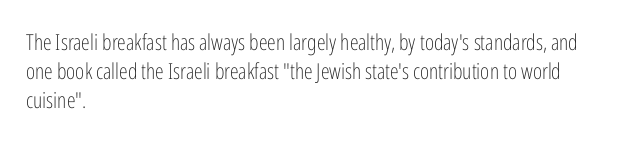
Tall strokes in this sample are plumb rather than angled. The passage shown has conventional tracking throughout. Every row of glyphs begins at an identical x-position on the left. A normal amount of white space separates one row of letters from the next. Type without underlining.
